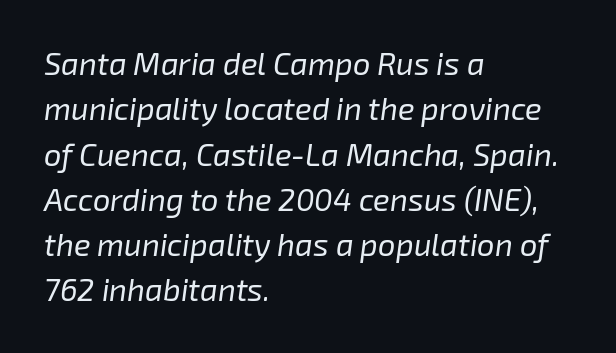
The image shows 31 px regular-weight type, italic (leaning right); set left-aligned, normal line spacing (1.46x), normal letter spacing, not underlined; low stroke contrast and a medium x-height.
